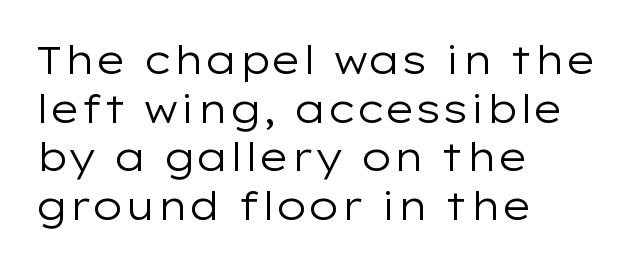
Regular leading. Quick note: underline off. These lines are rendered in a variable-pitch font. The lines are quadded left.
